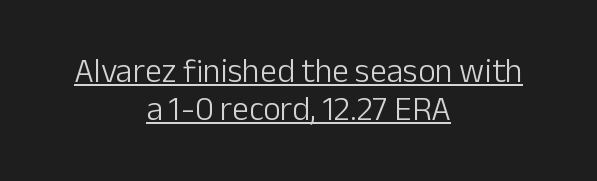
The image shows 34 px light sans-serif type, upright; set centered, tight line spacing (1.12x), normal letter spacing, underlined; low stroke contrast and a medium x-height.
